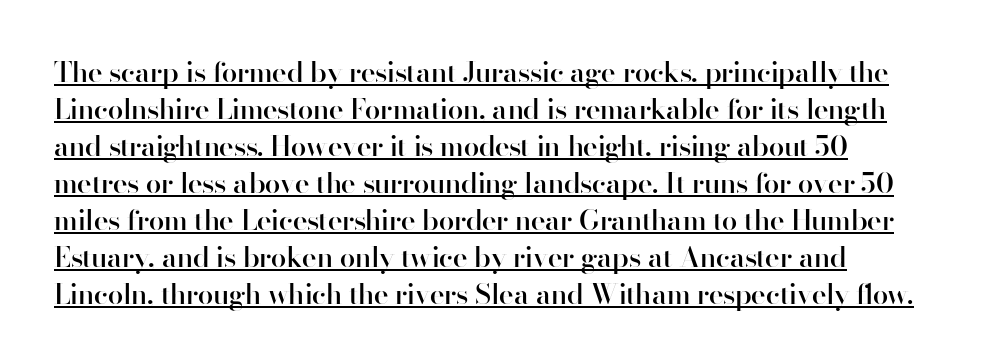
The image shows 28 px semibold sans-serif type, upright; set left-aligned, normal line spacing (1.32x), normal letter spacing, underlined; high stroke contrast and a small x-height.
